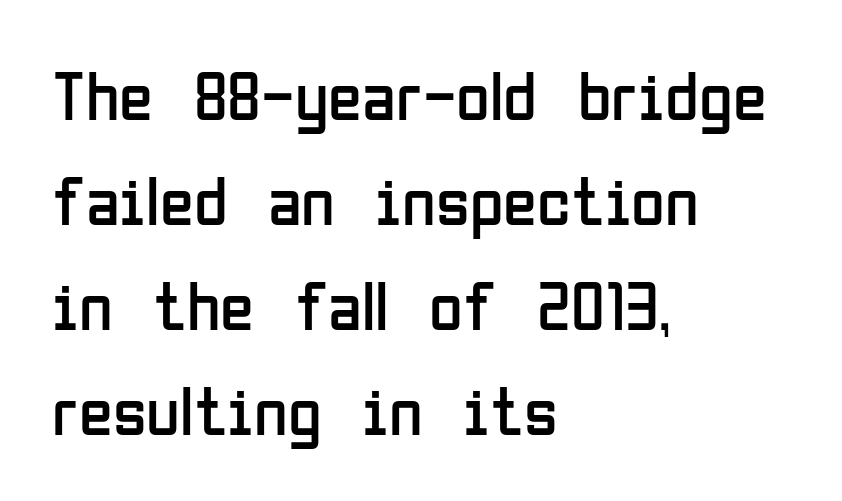
Q: Is the text bold? A: No.
Q: Is the text italic (slanted)? A: No, it is upright.
Q: Is the typeface a serif or a sans-serif typeface? A: Sans-serif.
Q: Is the text underlined? A: No.
Q: How is the paragraph aligned? A: Left-aligned.
Q: Is the spacing between letters normal or unusually wide? A: Normal.
Q: Is the spacing between lines tight, normal or loose? A: Normal.
Q: Width (condensed, normal, or wide)? A: Condensed.
Q: Stroke contrast? A: Low.
Q: x-height? A: Medium.
Q: Monospaced? A: No.
